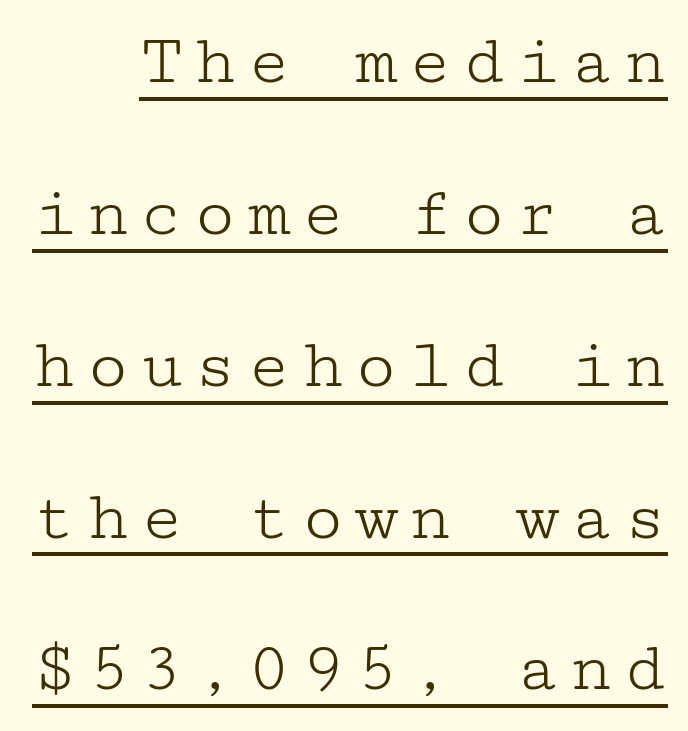
Q: Is the text bold? A: No.
Q: Is the text italic (slanted)? A: No, it is upright.
Q: Is the typeface a serif or a sans-serif typeface? A: Serif.
Q: Is the text underlined? A: Yes.
Q: Is the spacing between lines tight, normal or loose? A: Loose.
Q: Width (condensed, normal, or wide)? A: Wide.
Q: Stroke contrast? A: Low.
Q: x-height? A: Medium.
